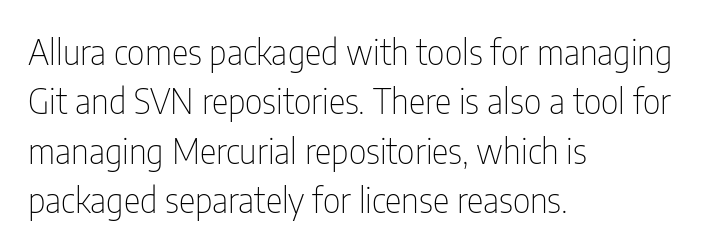
Q: Is the text bold? A: No.
Q: Is the text italic (slanted)? A: No, it is upright.
Q: Is the typeface a serif or a sans-serif typeface? A: Sans-serif.
Q: Is the text underlined? A: No.
Q: How is the paragraph aligned? A: Left-aligned.
Q: Is the spacing between letters normal or unusually wide? A: Normal.
Q: Is the spacing between lines tight, normal or loose? A: Normal.
Q: Width (condensed, normal, or wide)? A: Condensed.
Q: Stroke contrast? A: Low.
Q: x-height? A: Medium.
Q: Monospaced? A: No.
